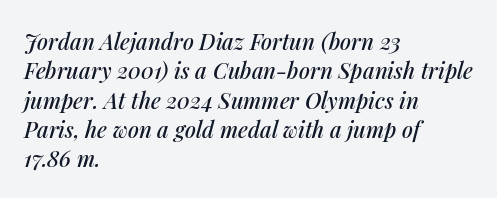
Q: Is the text italic (slanted)? A: Yes, it leans right by about 14 degrees.
Q: Is the text underlined? A: No.
Q: How is the paragraph aligned? A: Left-aligned.
Q: Is the spacing between letters normal or unusually wide? A: Normal.
Q: Is the spacing between lines tight, normal or loose? A: Normal.
